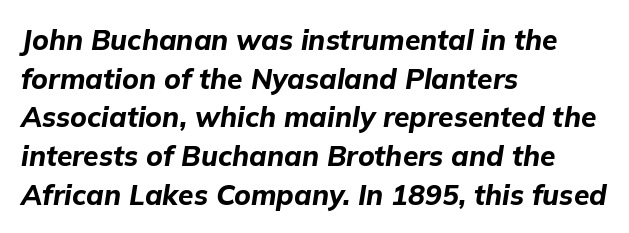
{"italic": "yes", "lean": "right", "slant_degrees": 9, "bold": "yes", "weight": "bold", "width": "normal", "stroke_contrast": "low", "x_height": "medium", "monospaced": "no", "underline": "no", "align": "left", "line_spacing": "normal", "line_spacing_ratio": 1.38, "letter_spacing": "normal", "letter_spacing_em": 0.0, "glyph_px": 28}
